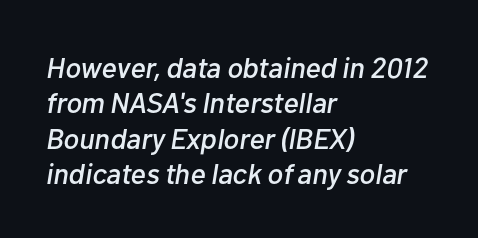
The tracking reads as untouched default to a designer's eye. Note the varied advance widths — an 'i' is clearly narrower than an 'm'. A typesetter would mark this as italic. Descenders are the only things crossing below the line.
